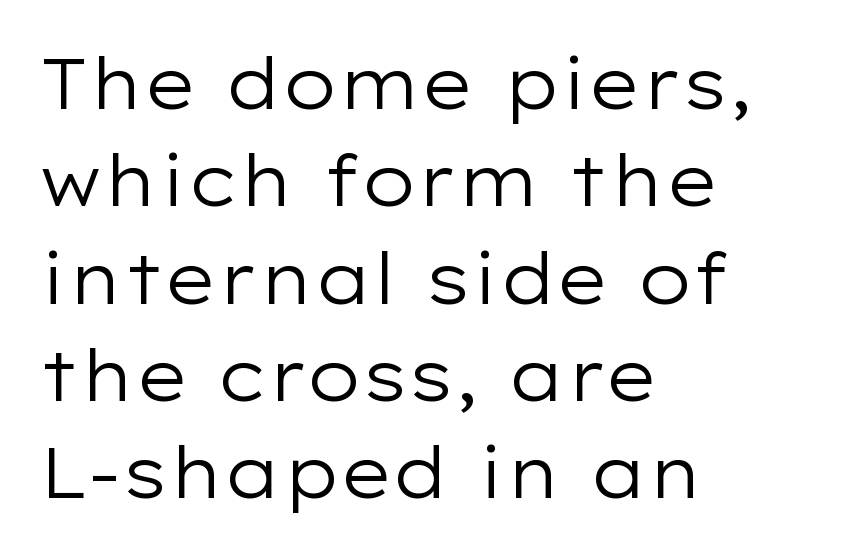
Q: Is the text bold? A: No.
Q: Is the text italic (slanted)? A: No, it is upright.
Q: Is the typeface a serif or a sans-serif typeface? A: Sans-serif.
Q: Is the text underlined? A: No.
Q: How is the paragraph aligned? A: Left-aligned.
Q: Is the spacing between letters normal or unusually wide? A: Normal.
Q: Is the spacing between lines tight, normal or loose? A: Normal.
Q: Width (condensed, normal, or wide)? A: Wide.
Q: Stroke contrast? A: Low.
Q: x-height? A: Medium.
Q: Monospaced? A: No.
